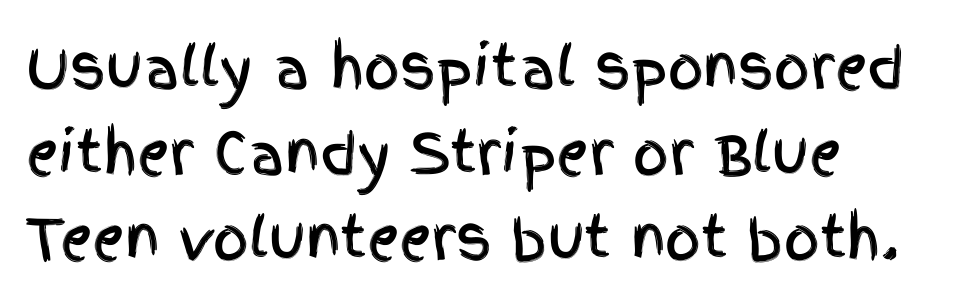
{"serif": "no", "italic": "no", "width": "condensed", "x_height": "large", "monospaced": "no", "underline": "no", "align": "left", "line_spacing": "normal", "line_spacing_ratio": 1.53, "letter_spacing": "normal", "letter_spacing_em": 0.0, "glyph_px": 56}
